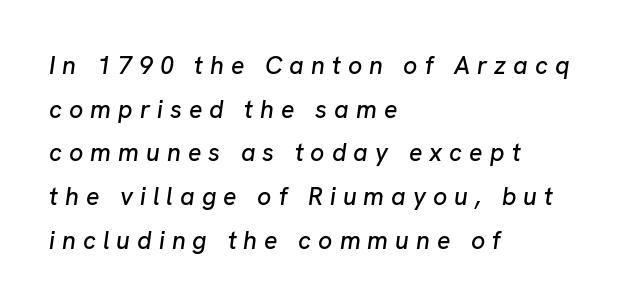
These lines are set flush left with a ragged right edge. Yep, that's italic — everything's leaning. Honestly, the letter spacing is so wide it's the main thing you notice. A clean baseline with only descenders dipping below it.
